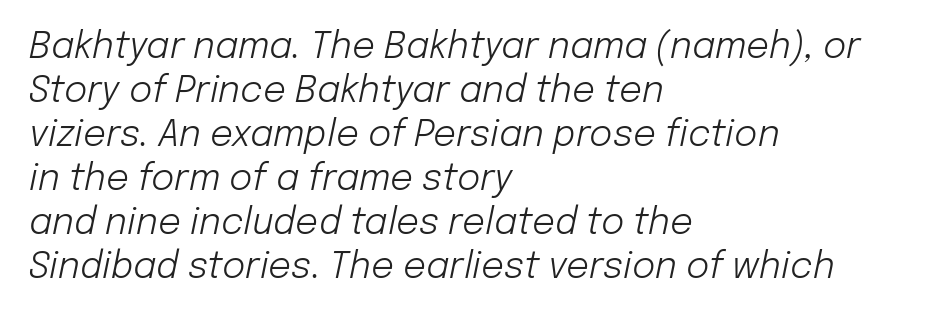
Descenders are the only things crossing below the line. A quiet, ordinary-to-light weight characterises the typeface. Nobody touched the tracking dial on this one. The lines are quadded left. Looks like regular typesetting: each glyph gets only the width it needs. When letters slant like this, we call the style italic.
